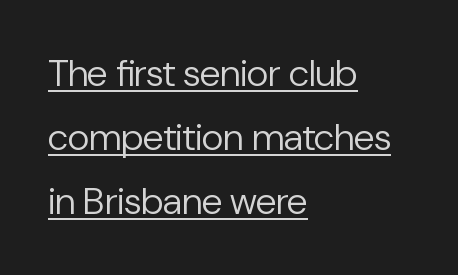
{"serif": "no", "italic": "no", "bold": "no", "weight": "regular", "width": "normal", "stroke_contrast": "low", "x_height": "medium", "monospaced": "no", "underline": "yes", "align": "left", "line_spacing": "normal", "line_spacing_ratio": 1.69, "letter_spacing": "normal", "letter_spacing_em": 0.0, "glyph_px": 38}
